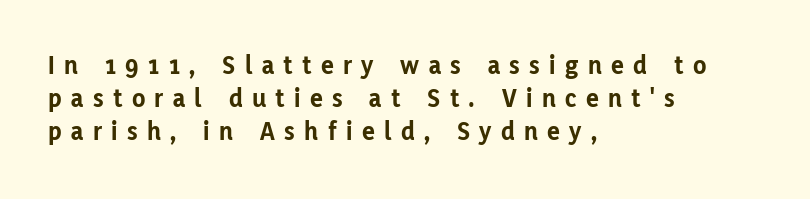
Q: Is the text bold? A: Yes.
Q: Is the text italic (slanted)? A: No, it is upright.
Q: Is the text underlined? A: No.
Q: How is the paragraph aligned? A: Left-aligned.
Q: Is the spacing between letters normal or unusually wide? A: Unusually wide.
